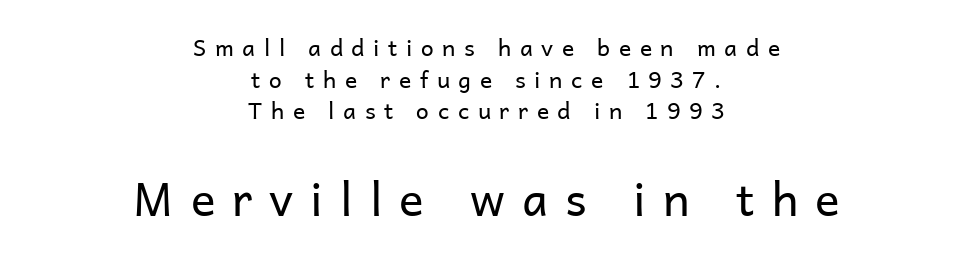
Q: Is the text bold? A: No.
Q: Is the text italic (slanted)? A: No, it is upright.
Q: Is the typeface a serif or a sans-serif typeface? A: Sans-serif.
Q: Is the text underlined? A: No.
Q: How is the paragraph aligned? A: Centered.
Q: Is the spacing between letters normal or unusually wide? A: Unusually wide.
Q: Is the spacing between lines tight, normal or loose? A: Normal.
Q: Which block of text is set in a larger size, the first (top) or the second (bottom)? A: The second (bottom) one.
Q: Width (condensed, normal, or wide)? A: Normal.
Q: Stroke contrast? A: Low.
Q: x-height? A: Medium.
Q: Monospaced? A: No.
